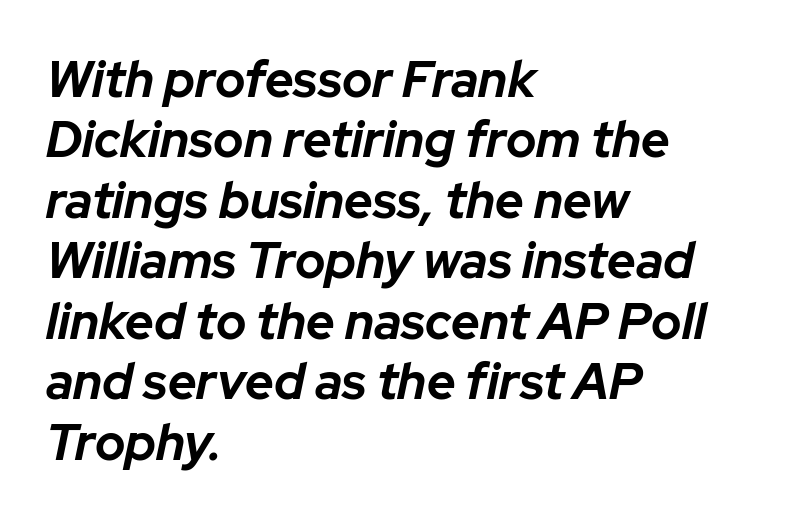
The image shows 50 px bold type, italic (leaning right); set left-aligned, line spacing 1.21x, normal letter spacing, not underlined; low stroke contrast and a medium x-height.
